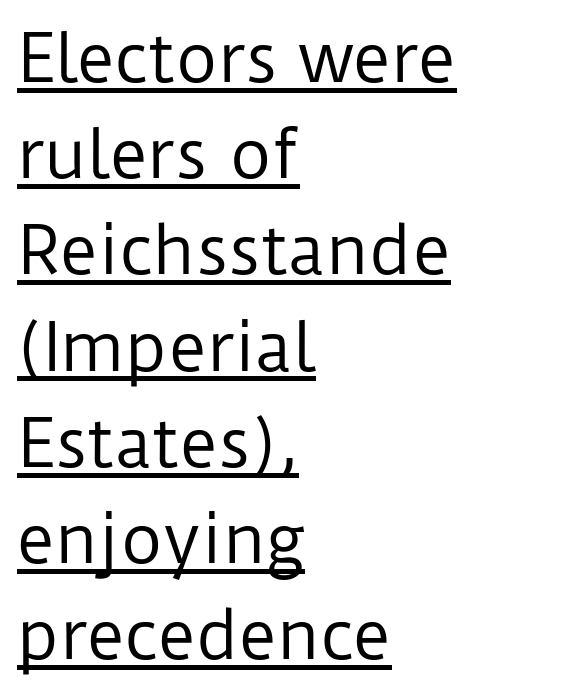
The image shows 65 px regular-weight sans-serif type, upright; set left-aligned, normal line spacing (1.48x), normal letter spacing, underlined; low stroke contrast and a medium x-height.
